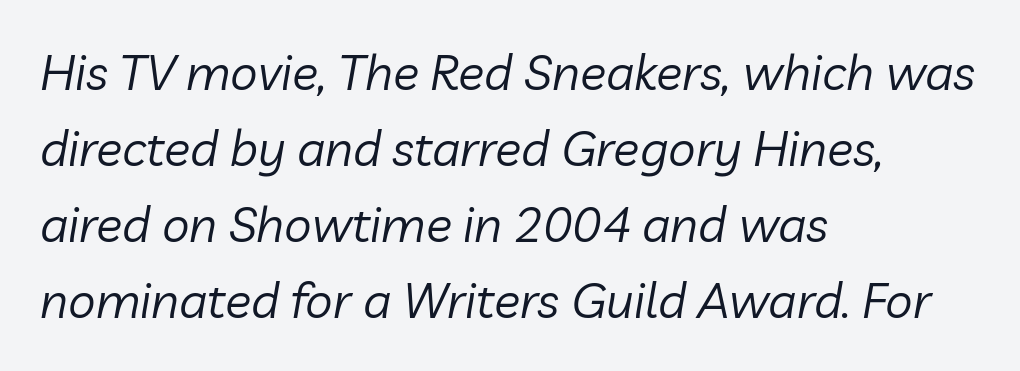
{"italic": "yes", "lean": "right", "slant_degrees": 10, "bold": "no", "weight": "regular", "width": "normal", "stroke_contrast": "low", "x_height": "medium", "monospaced": "no", "underline": "no", "align": "left", "line_spacing": "normal", "line_spacing_ratio": 1.55, "letter_spacing": "normal", "letter_spacing_em": 0.0, "glyph_px": 49}
